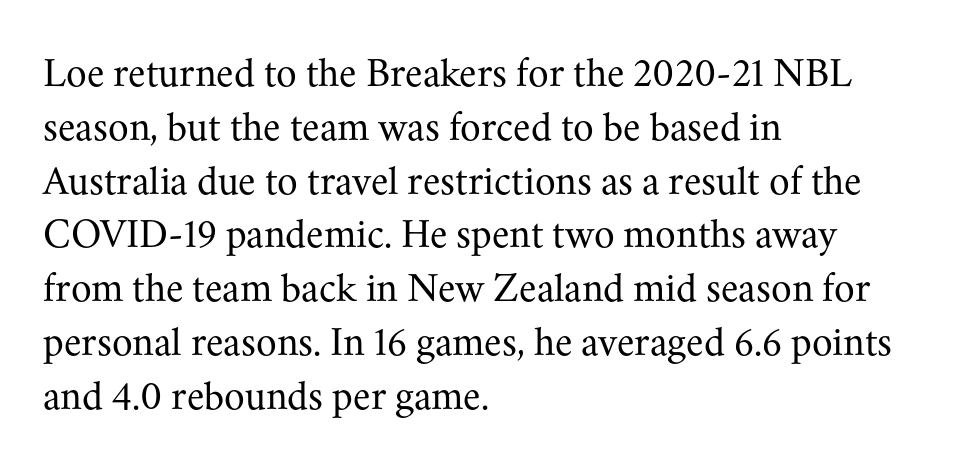
The image shows 42 px regular-weight serif type, upright; set left-aligned, normal line spacing (1.28x), normal letter spacing, not underlined; medium stroke contrast and a small x-height.
